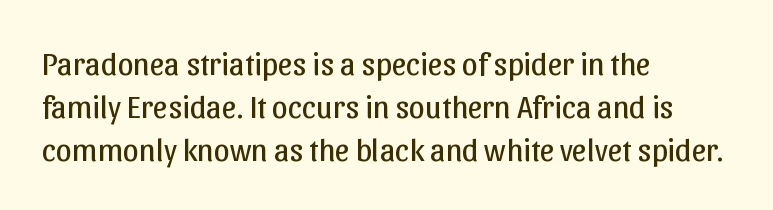
{"serif": "no", "italic": "no", "bold": "no", "weight": "regular", "width": "normal", "stroke_contrast": "low", "x_height": "medium", "monospaced": "no", "underline": "no", "align": "left", "line_spacing": "normal", "line_spacing_ratio": 1.35, "letter_spacing": "normal", "letter_spacing_em": 0.0, "glyph_px": 32}
